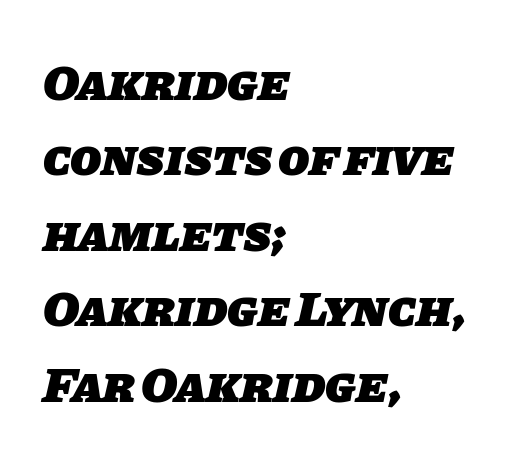
The image shows 51 px heavy type; set left-aligned, normal line spacing (1.48x), normal letter spacing, not underlined; low stroke contrast and a large x-height.
